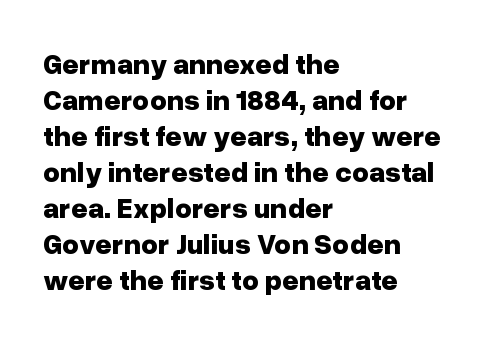
{"serif": "no", "italic": "no", "bold": "yes", "weight": "bold", "width": "normal", "stroke_contrast": "low", "x_height": "medium", "monospaced": "no", "underline": "no", "align": "left", "line_spacing_ratio": 1.24, "letter_spacing": "normal", "letter_spacing_em": 0.0, "glyph_px": 29}
